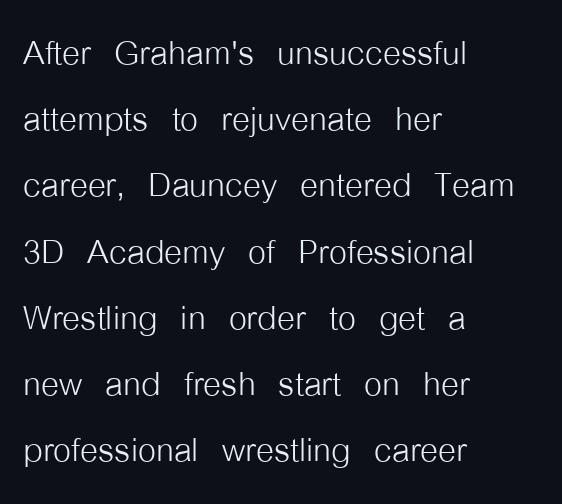
Q: Is the text bold? A: No.
Q: Is the text italic (slanted)? A: No, it is upright.
Q: Is the typeface a serif or a sans-serif typeface? A: Sans-serif.
Q: Is the text underlined? A: No.
Q: How is the paragraph aligned? A: Left-aligned.
Q: Is the spacing between letters normal or unusually wide? A: Normal.
Q: Is the spacing between lines tight, normal or loose? A: Normal.
Q: Width (condensed, normal, or wide)? A: Condensed.
Q: Stroke contrast? A: Low.
Q: x-height? A: Medium.
Q: Monospaced? A: No.
